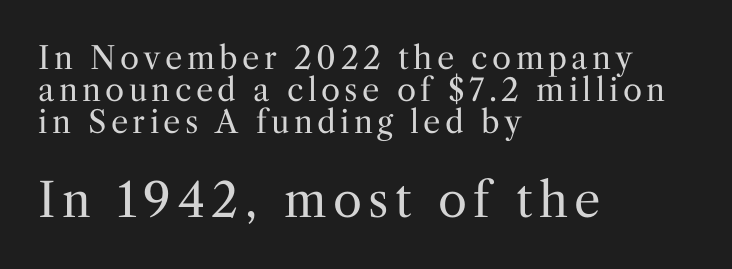
{"serif": "yes", "italic": "no", "bold": "no", "weight": "regular", "width": "normal", "stroke_contrast": "medium", "x_height": "medium", "monospaced": "no", "underline": "no", "align": "left", "line_spacing": "tight", "line_spacing_ratio": 1.03, "larger_block": "second", "size_ratio": 1.52, "glyph_px": 47}
